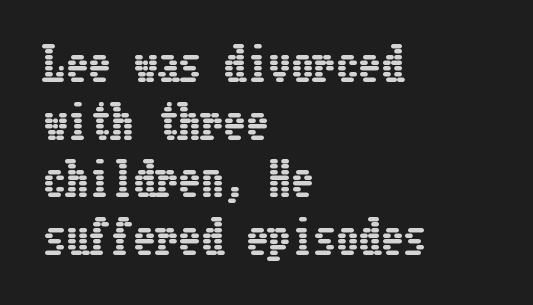
The image shows 45 px condensed type, upright; set left-aligned, normal line spacing (1.28x), normal letter spacing, not underlined; low stroke contrast and a medium x-height.
